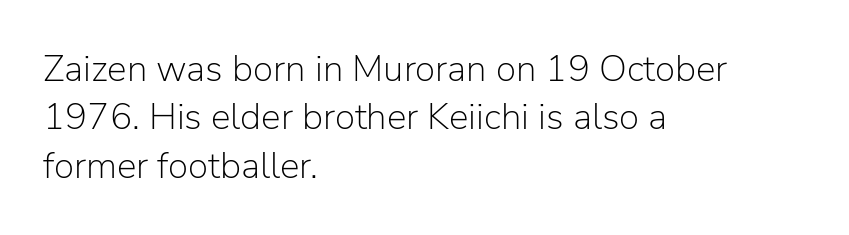
This is the regular roman posture of the typeface. Counters stay open thanks to moderate or lighter strokes. Anything drawn beneath the words? Only blank space. One-word summary of the alignment: left.
